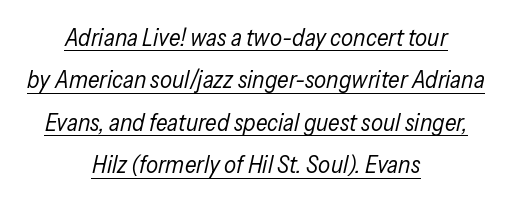
{"italic": "yes", "lean": "right", "slant_degrees": 13, "bold": "no", "underline": "yes", "align": "center", "line_spacing_ratio": 1.77, "letter_spacing": "normal", "letter_spacing_em": 0.0, "glyph_px": 24}
